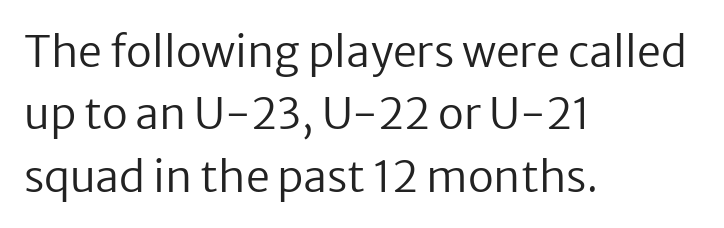
{"serif": "no", "italic": "no", "bold": "no", "weight": "regular", "width": "normal", "stroke_contrast": "low", "x_height": "medium", "monospaced": "no", "underline": "no", "align": "left", "line_spacing": "normal", "line_spacing_ratio": 1.45, "letter_spacing": "normal", "letter_spacing_em": 0.0, "glyph_px": 43}
